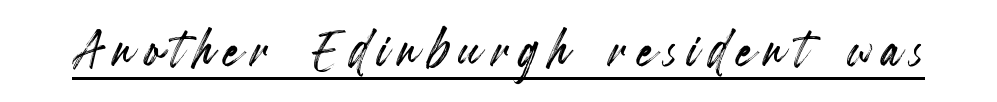
The image shows 68 px condensed type; set underlined; a small x-height.
